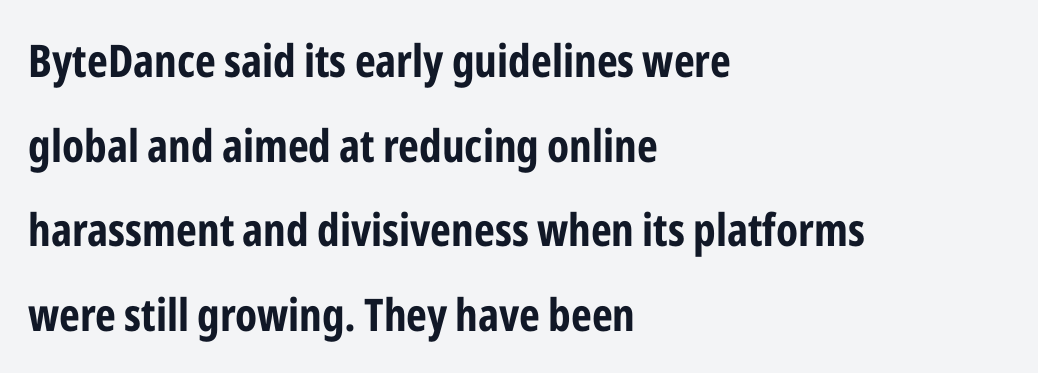
The image shows 45 px bold, condensed sans-serif type, upright; set left-aligned, line spacing 1.88x, normal letter spacing, not underlined; low stroke contrast and a medium x-height.
